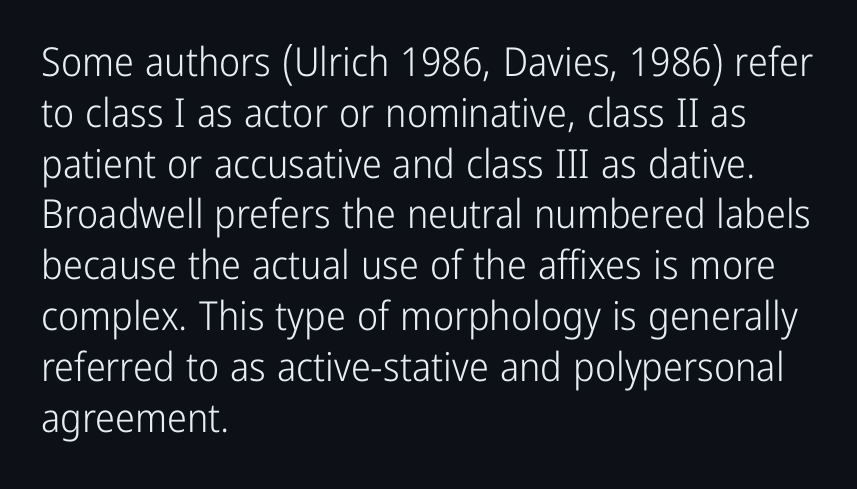
The image shows 40 px light, condensed sans-serif type, upright; set left-aligned, normal line spacing (1.27x), normal letter spacing, not underlined; low stroke contrast and a medium x-height.
